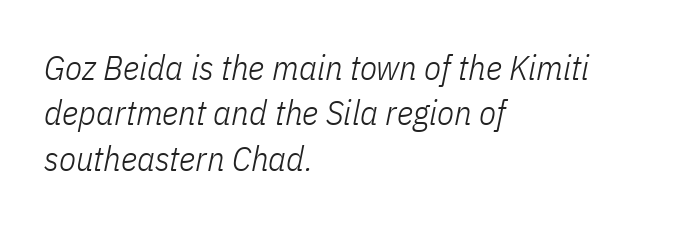
The image shows 35 px light, condensed type, italic (leaning right); set left-aligned, normal line spacing (1.3x), normal letter spacing, not underlined; low stroke contrast and a medium x-height.
